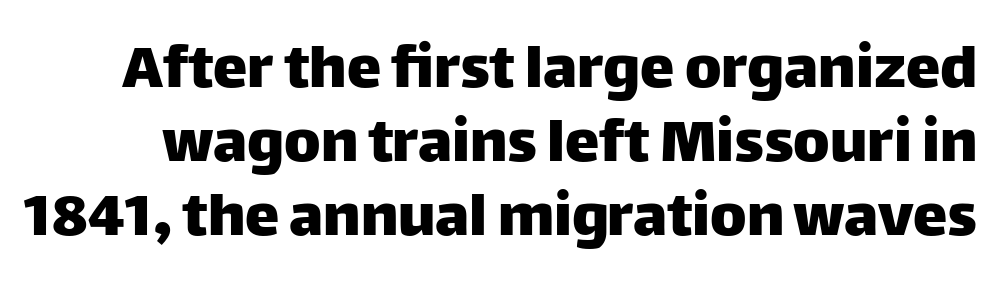
{"serif": "no", "italic": "no", "width": "normal", "stroke_contrast": "low", "x_height": "large", "monospaced": "no", "underline": "no", "line_spacing": "tight", "line_spacing_ratio": 1.07, "letter_spacing": "normal", "letter_spacing_em": 0.0, "glyph_px": 69}
